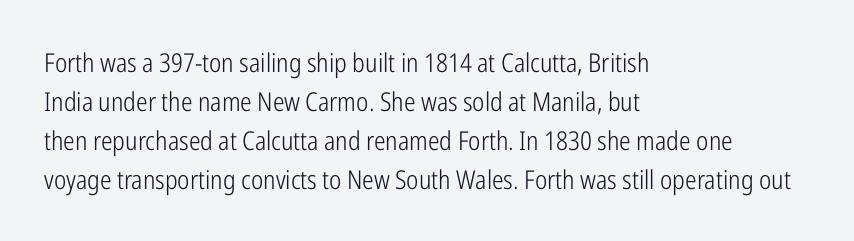
Each new line begins a customary step beneath the previous one. Students, note that the glyphs here touch the page at normal intervals. Letters rest on an invisible, unmarked baseline. Posture: upright roman.
